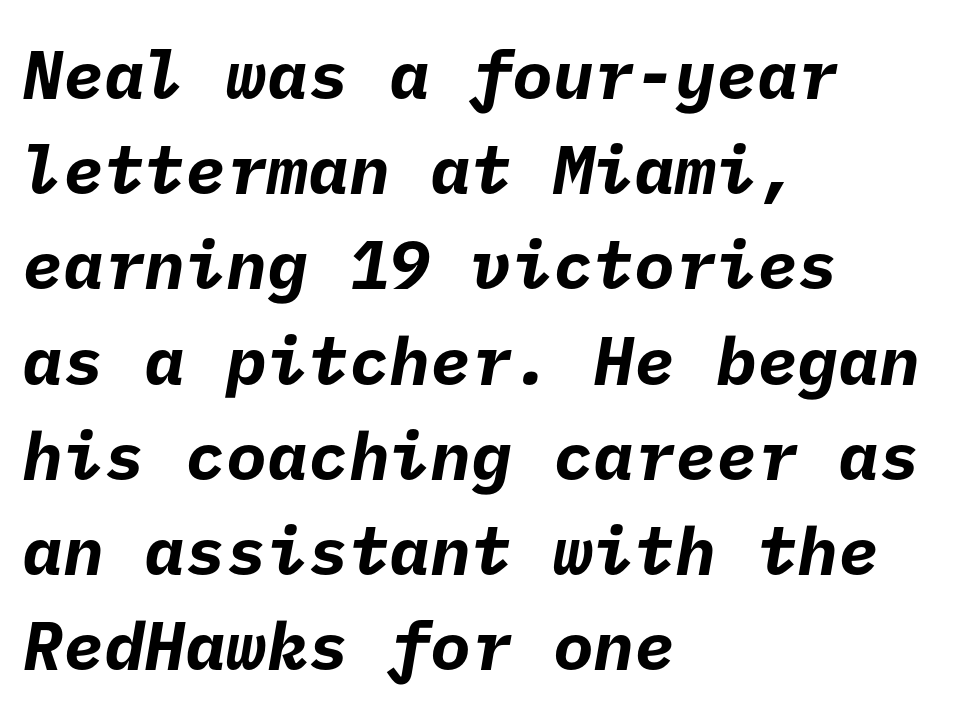
Q: Is the text bold? A: Yes.
Q: Is the typeface a serif or a sans-serif typeface? A: Sans-serif.
Q: Is the text underlined? A: No.
Q: How is the paragraph aligned? A: Left-aligned.
Q: Is the spacing between letters normal or unusually wide? A: Normal.
Q: Is the spacing between lines tight, normal or loose? A: Normal.
Q: Width (condensed, normal, or wide)? A: Normal.
Q: Stroke contrast? A: Low.
Q: x-height? A: Medium.
